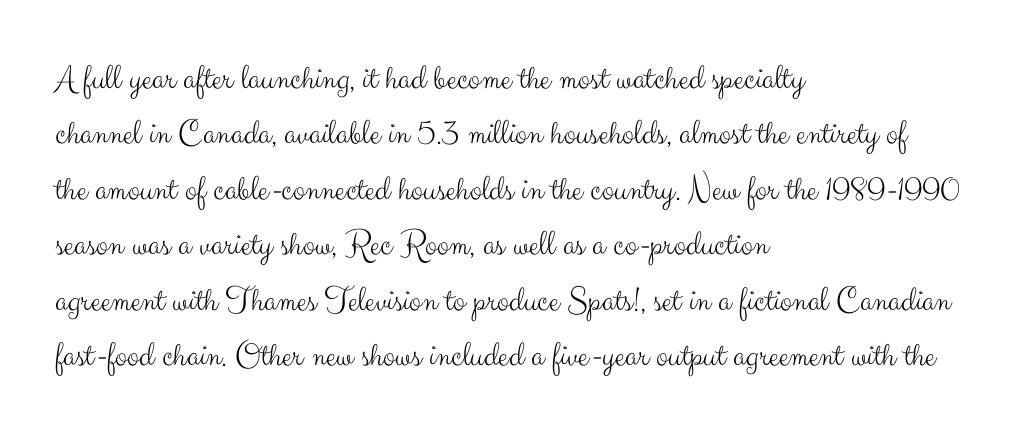
Q: Is the text bold? A: No.
Q: Is the text italic (slanted)? A: Yes.
Q: Is the typeface a serif or a sans-serif typeface? A: Sans-serif.
Q: Is the text underlined? A: No.
Q: How is the paragraph aligned? A: Left-aligned.
Q: Is the spacing between letters normal or unusually wide? A: Normal.
Q: Is the spacing between lines tight, normal or loose? A: Normal.
Q: Width (condensed, normal, or wide)? A: Normal.
Q: Stroke contrast? A: Medium.
Q: x-height? A: Small.
Q: Monospaced? A: No.
